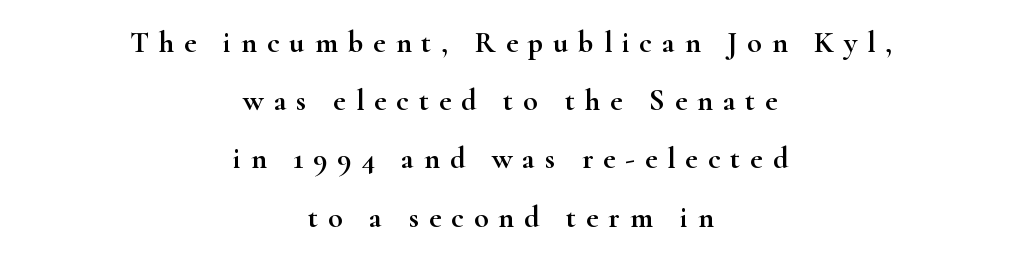
The space between consecutive lines is lavish. Character widths vary here, with narrow letters taking less room than wide ones. Posture: vertical. I'd call this a serif setting — the letters wear small feet.
